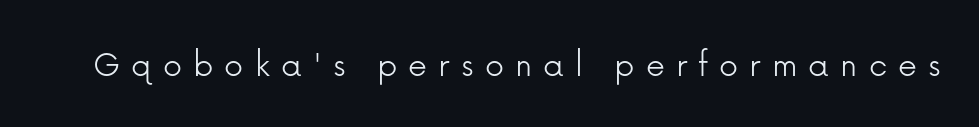
{"serif": "no", "italic": "no", "bold": "no", "weight": "light", "width": "normal", "stroke_contrast": "low", "x_height": "medium", "monospaced": "no", "underline": "no", "letter_spacing": "wide", "letter_spacing_em": 0.29, "glyph_px": 38}
